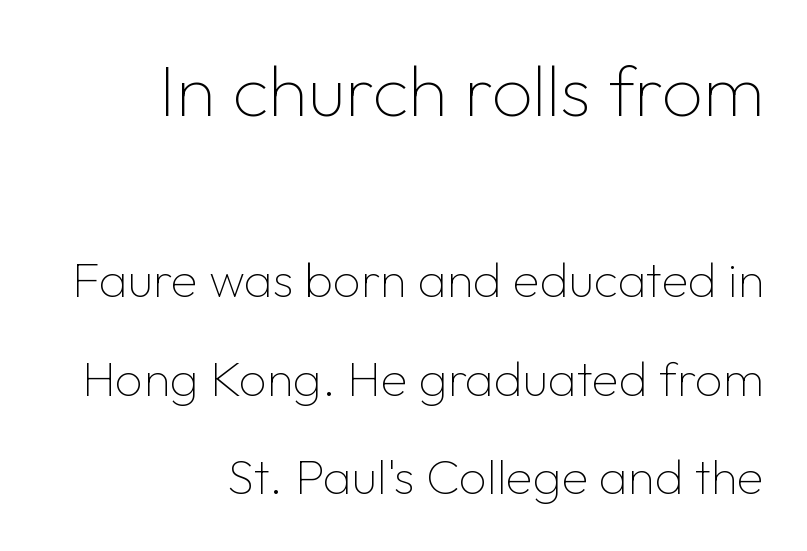
The setting favours the right margin, as signatures and pull-quotes sometimes do. The designer went with a sans here, leaving each stem footless. Notice the wide empty band between every row — that's loose leading. No word sits above an underline. The face looks like a standard text weight, possibly lighter.
